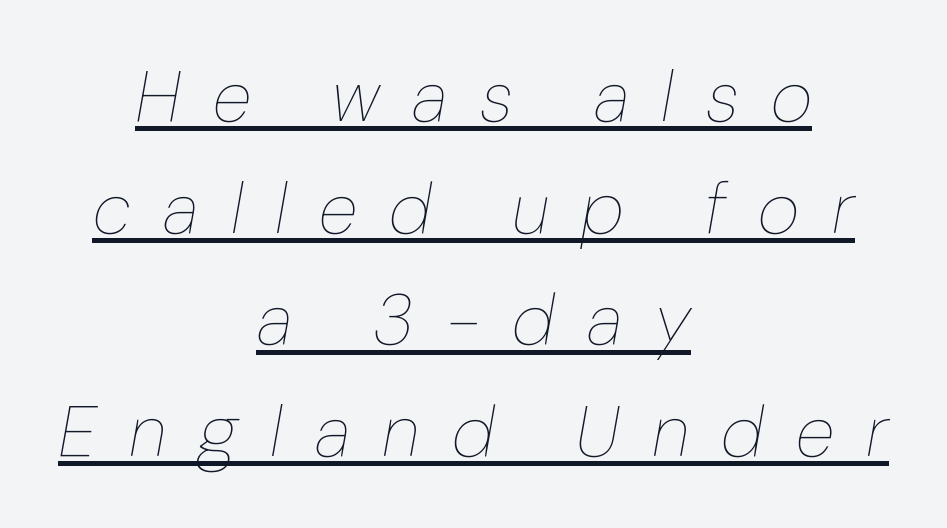
The image shows 72 px thin type, italic (leaning right); set centered, normal line spacing (1.55x), unusually wide letter spacing (+0.45 em), underlined; low stroke contrast and a medium x-height.
